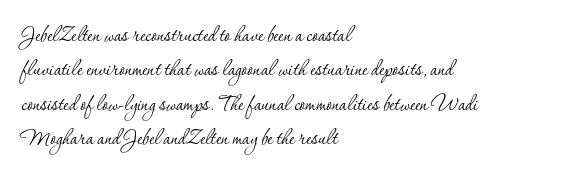
The image shows 26 px text type; set left-aligned, normal line spacing (1.32x), normal letter spacing, not underlined.
